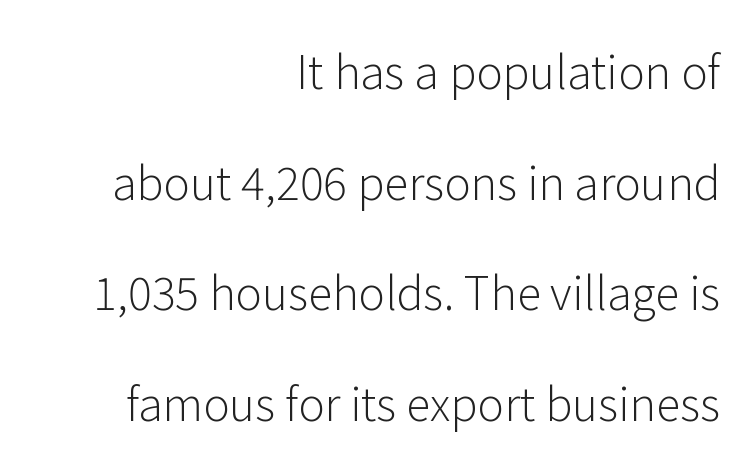
{"serif": "no", "italic": "no", "bold": "no", "weight": "light", "width": "normal", "stroke_contrast": "low", "x_height": "medium", "monospaced": "no", "underline": "no", "align": "right", "line_spacing": "loose", "line_spacing_ratio": 2.46, "letter_spacing": "normal", "letter_spacing_em": 0.0, "glyph_px": 45}
